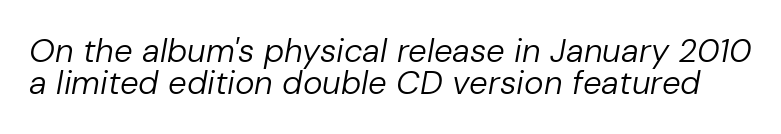
Q: Is the text bold? A: No.
Q: Is the text italic (slanted)? A: Yes, it leans right by about 10 degrees.
Q: Is the text underlined? A: No.
Q: Is the spacing between letters normal or unusually wide? A: Normal.
Q: Is the spacing between lines tight, normal or loose? A: Tight.
Q: Width (condensed, normal, or wide)? A: Normal.
Q: Stroke contrast? A: Low.
Q: x-height? A: Medium.
Q: Monospaced? A: No.
